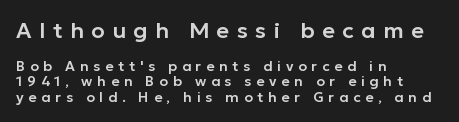
{"italic": "no", "underline": "no", "align": "left", "line_spacing": "tight", "line_spacing_ratio": 1.08, "letter_spacing": "wide", "letter_spacing_em": 0.34, "larger_block": "first", "size_ratio": 1.57, "glyph_px": 22}
